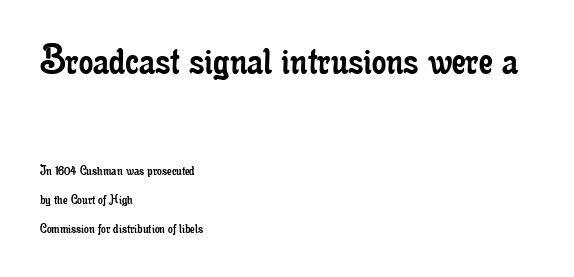
The image shows 45 px regular-weight, condensed serif type, upright; set left-aligned, loose line spacing (1.93x), normal letter spacing, not underlined; the first (top) block is 3.0x larger; low stroke contrast and a small x-height.
